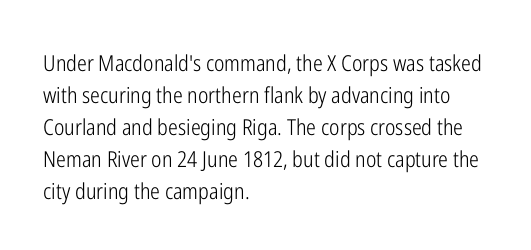
Q: Is the text bold? A: No.
Q: Is the text italic (slanted)? A: No, it is upright.
Q: Is the text underlined? A: No.
Q: How is the paragraph aligned? A: Left-aligned.
Q: Is the spacing between letters normal or unusually wide? A: Normal.
Q: Is the spacing between lines tight, normal or loose? A: Normal.
